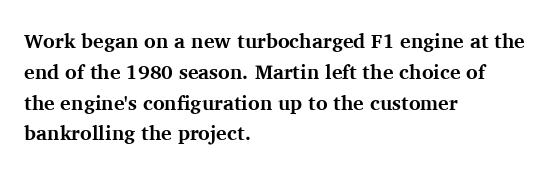
{"italic": "no", "bold": "yes", "underline": "no", "align": "left", "line_spacing": "normal", "line_spacing_ratio": 1.54, "letter_spacing": "normal", "letter_spacing_em": 0.0, "glyph_px": 20}
